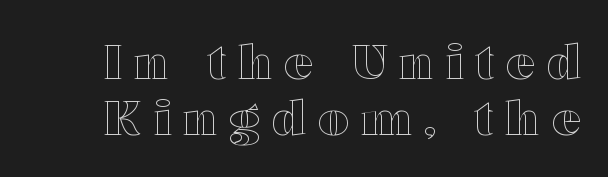
The specimen reads as upright at a glance. Descenders are the only things crossing below the line. Reading down the column, the eye jumps only a short way to each next line. Tracking value appears strongly positive — letters spread wide.
